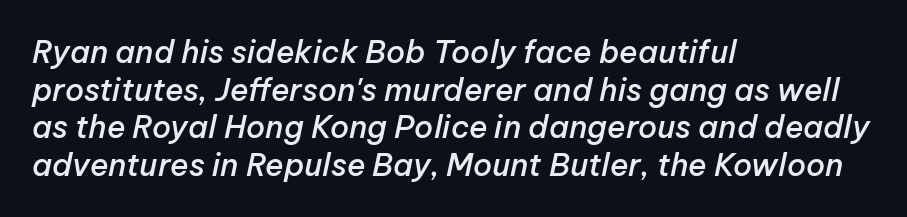
The image shows 31 px semibold type, italic (leaning right); set left-aligned, line spacing 1.21x, normal letter spacing, not underlined; low stroke contrast and a medium x-height.
